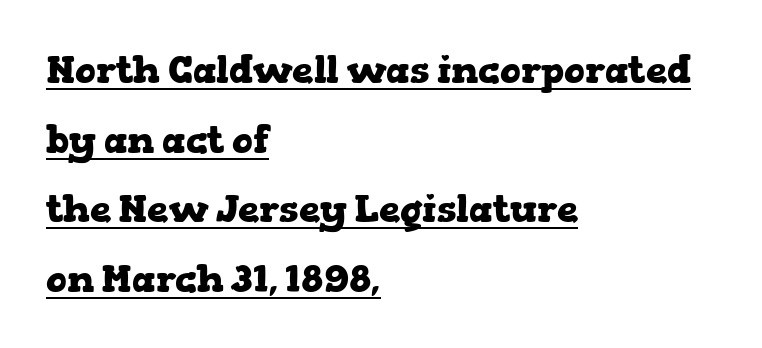
{"serif": "yes", "italic": "no", "bold": "yes", "weight": "heavy", "width": "wide", "stroke_contrast": "low", "x_height": "medium", "monospaced": "no", "underline": "yes", "align": "left", "line_spacing_ratio": 1.83, "letter_spacing": "normal", "letter_spacing_em": 0.0, "glyph_px": 38}
